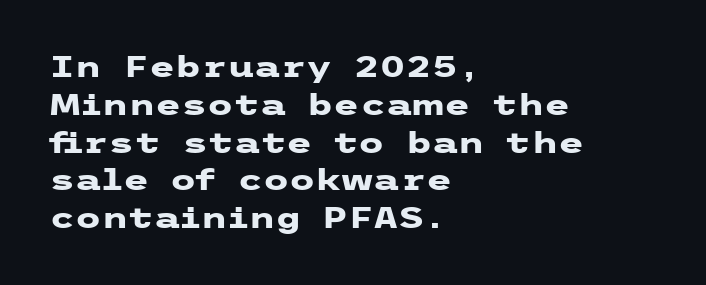
{"serif": "no", "italic": "no", "bold": "yes", "weight": "heavy", "width": "wide", "stroke_contrast": "low", "x_height": "medium", "underline": "no", "align": "left", "line_spacing": "normal", "line_spacing_ratio": 1.26, "letter_spacing": "normal", "letter_spacing_em": 0.0, "glyph_px": 30}
